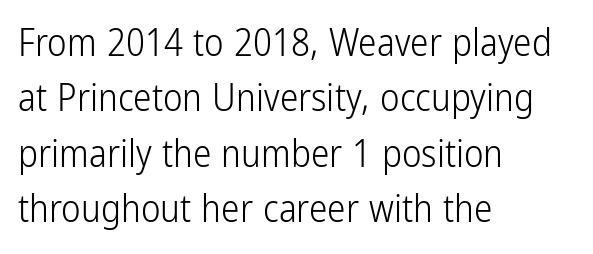
Q: Is the text bold? A: No.
Q: Is the text italic (slanted)? A: No, it is upright.
Q: Is the typeface a serif or a sans-serif typeface? A: Sans-serif.
Q: Is the text underlined? A: No.
Q: How is the paragraph aligned? A: Left-aligned.
Q: Is the spacing between letters normal or unusually wide? A: Normal.
Q: Is the spacing between lines tight, normal or loose? A: Normal.
Q: Width (condensed, normal, or wide)? A: Condensed.
Q: Stroke contrast? A: Low.
Q: x-height? A: Medium.
Q: Monospaced? A: No.
